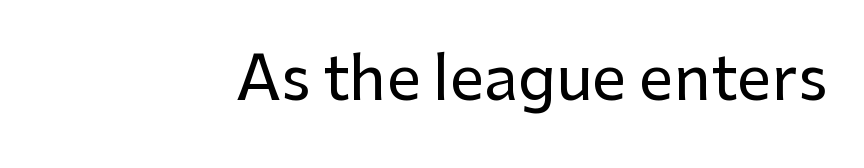
Q: Is the text italic (slanted)? A: No, it is upright.
Q: Is the typeface a serif or a sans-serif typeface? A: Sans-serif.
Q: Is the text underlined? A: No.
Q: How is the paragraph aligned? A: Right-aligned.
Q: Is the spacing between letters normal or unusually wide? A: Normal.
Q: Width (condensed, normal, or wide)? A: Normal.
Q: Stroke contrast? A: Low.
Q: x-height? A: Medium.
Q: Monospaced? A: No.
